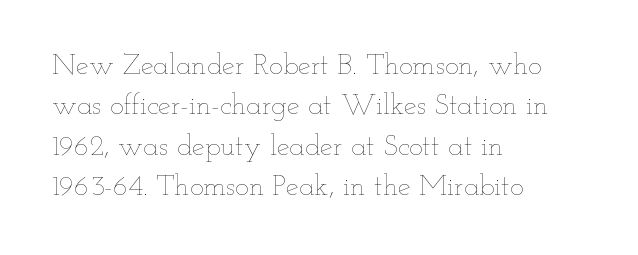
The text block is weighted toward the left margin, trailing off unevenly rightward. Any mark beneath the type? The region is blank. The passage shown is typed in a proportional face where columns would drift. Successive baselines arrive at the customary interval. It's the straight-up-and-down kind of type.
